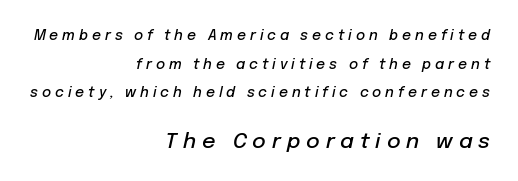
{"italic": "yes", "lean": "right", "slant_degrees": 12, "bold": "semi", "underline": "no", "align": "right", "line_spacing": "loose", "line_spacing_ratio": 2.05, "letter_spacing": "wide", "letter_spacing_em": 0.28, "larger_block": "second", "size_ratio": 1.5, "glyph_px": 21}
